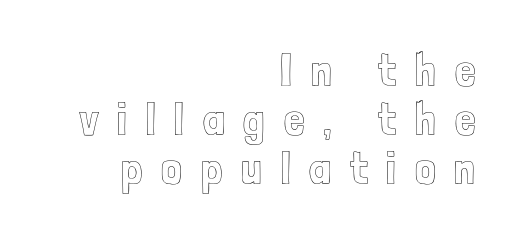
Upright lettering throughout. This sample has the flowing, uneven cadence of proportional lettering. Substantial extra tracking has been applied to these lines. Regarding leading, the lines here are crowded together. Line ends are locked; line starts wander.
